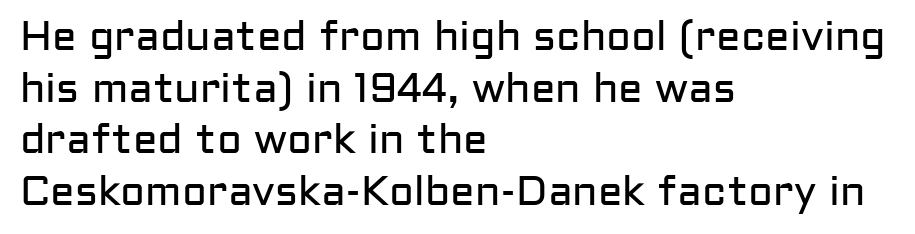
Q: Is the text bold? A: No.
Q: Is the text italic (slanted)? A: No, it is upright.
Q: Is the typeface a serif or a sans-serif typeface? A: Sans-serif.
Q: Is the text underlined? A: No.
Q: How is the paragraph aligned? A: Left-aligned.
Q: Is the spacing between letters normal or unusually wide? A: Normal.
Q: Is the spacing between lines tight, normal or loose? A: Normal.
Q: Width (condensed, normal, or wide)? A: Normal.
Q: Stroke contrast? A: Low.
Q: x-height? A: Medium.
Q: Monospaced? A: No.
